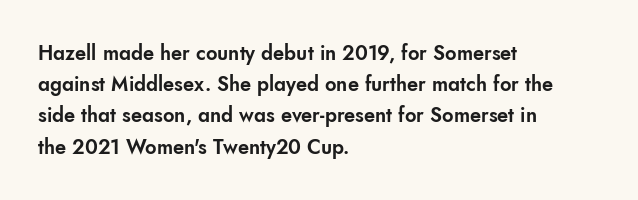
You could call the tracking neutral — neither tight nor loose. No italicization has been applied; the sample stays upright. Just letters on the line, the space beneath them empty. Compared with typical paragraphs, the rows here are spaced about the same.
